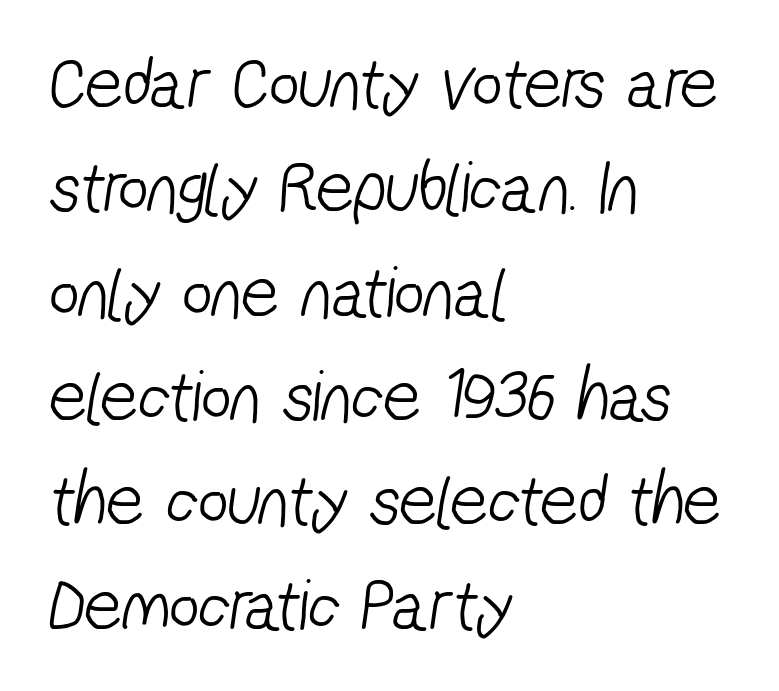
The image shows 74 px light, condensed sans-serif type; set left-aligned, normal line spacing (1.41x), normal letter spacing, not underlined; low stroke contrast and a medium x-height.
